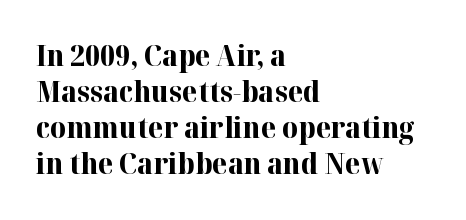
Q: Is the text bold? A: Yes.
Q: Is the text italic (slanted)? A: No, it is upright.
Q: Is the typeface a serif or a sans-serif typeface? A: Serif.
Q: Is the text underlined? A: No.
Q: How is the paragraph aligned? A: Left-aligned.
Q: Is the spacing between letters normal or unusually wide? A: Normal.
Q: Is the spacing between lines tight, normal or loose? A: Normal.
Q: Width (condensed, normal, or wide)? A: Normal.
Q: Stroke contrast? A: High.
Q: x-height? A: Medium.
Q: Monospaced? A: No.
